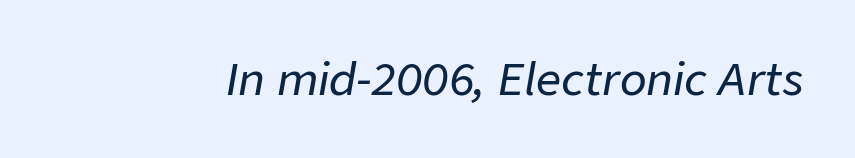
Q: Is the text italic (slanted)? A: Yes, it leans right by about 9 degrees.
Q: Is the text underlined? A: No.
Q: Is the spacing between letters normal or unusually wide? A: Normal.
Q: Width (condensed, normal, or wide)? A: Normal.
Q: Stroke contrast? A: Low.
Q: x-height? A: Medium.
Q: Monospaced? A: No.
